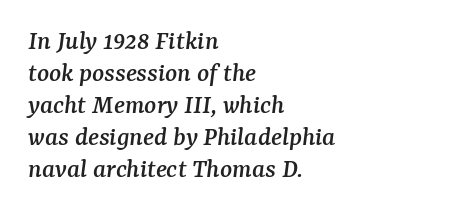
{"serif": "yes", "italic": "yes", "lean": "right", "slant_degrees": 7, "width": "normal", "stroke_contrast": "medium", "x_height": "medium", "monospaced": "no", "underline": "no", "align": "left", "line_spacing": "tight", "line_spacing_ratio": 1.14, "letter_spacing": "normal", "letter_spacing_em": 0.0, "glyph_px": 28}
